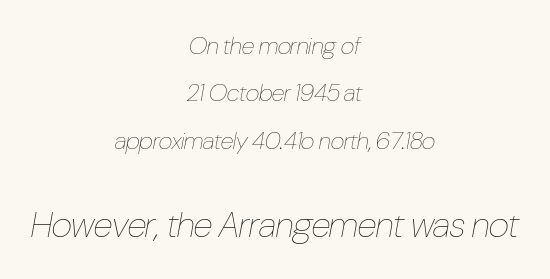
Q: Is the text bold? A: No.
Q: Is the text italic (slanted)? A: Yes, it leans right by about 10 degrees.
Q: Is the text underlined? A: No.
Q: How is the paragraph aligned? A: Centered.
Q: Is the spacing between letters normal or unusually wide? A: Normal.
Q: Is the spacing between lines tight, normal or loose? A: Loose.
Q: Which block of text is set in a larger size, the first (top) or the second (bottom)? A: The second (bottom) one.
Q: Width (condensed, normal, or wide)? A: Condensed.
Q: Stroke contrast? A: Low.
Q: x-height? A: Medium.
Q: Monospaced? A: No.
